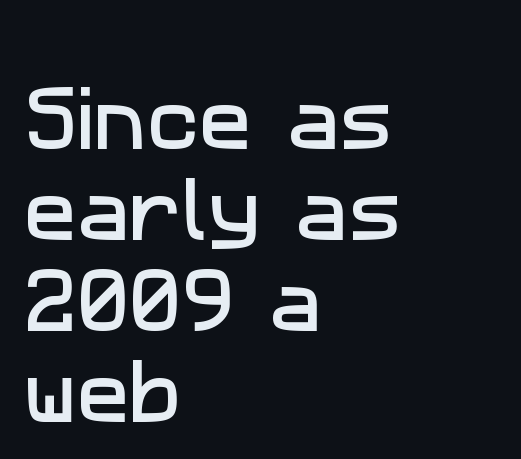
This block has exactly the height ordinary leading produces. The letterforms sit shoulder to shoulder at normal distance. A classic flush-left, rag-right setting is used for this passage. Check the space under the baseline: it is left empty.
